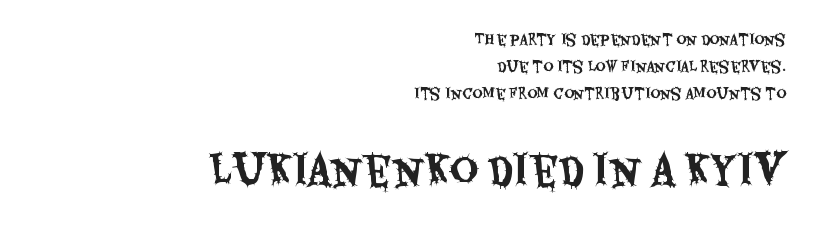
Q: Is the text italic (slanted)? A: No, it is upright.
Q: Is the typeface a serif or a sans-serif typeface? A: Sans-serif.
Q: Is the text underlined? A: No.
Q: How is the paragraph aligned? A: Right-aligned.
Q: Is the spacing between letters normal or unusually wide? A: Normal.
Q: Is the spacing between lines tight, normal or loose? A: Loose.
Q: Which block of text is set in a larger size, the first (top) or the second (bottom)? A: The second (bottom) one.
Q: Width (condensed, normal, or wide)? A: Condensed.
Q: Stroke contrast? A: Medium.
Q: x-height? A: Large.
Q: Monospaced? A: No.
